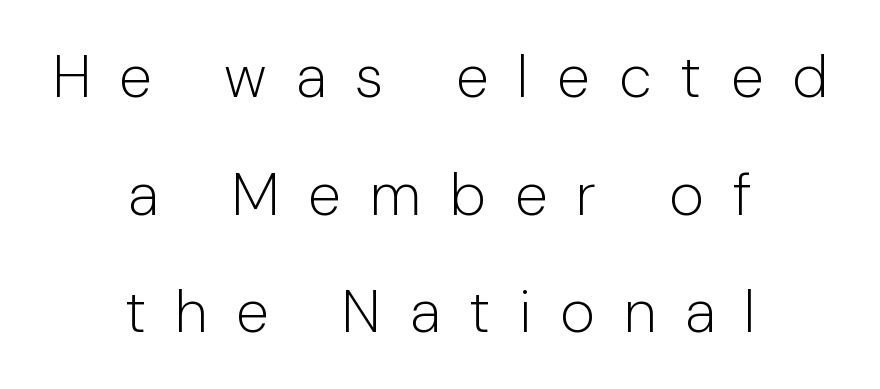
The image shows 60 px light sans-serif type, upright; set centered, loose line spacing (1.96x), unusually wide letter spacing (+0.48 em), not underlined; low stroke contrast and a medium x-height.
